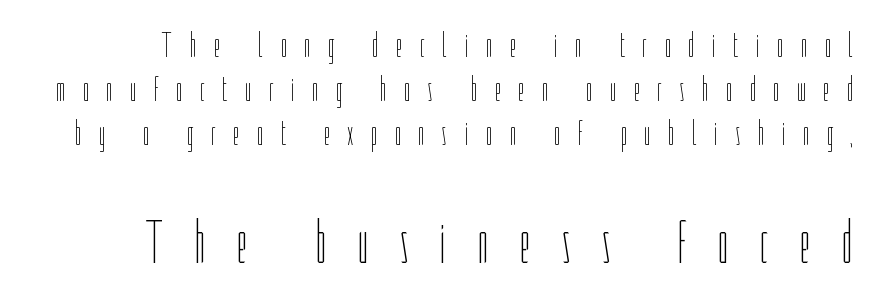
{"italic": "no", "bold": "no", "weight": "thin", "width": "condensed", "stroke_contrast": "low", "x_height": "medium", "monospaced": "no", "underline": "no", "line_spacing": "normal", "line_spacing_ratio": 1.26, "letter_spacing": "wide", "letter_spacing_em": 0.48, "larger_block": "second", "size_ratio": 1.77, "glyph_px": 62}
